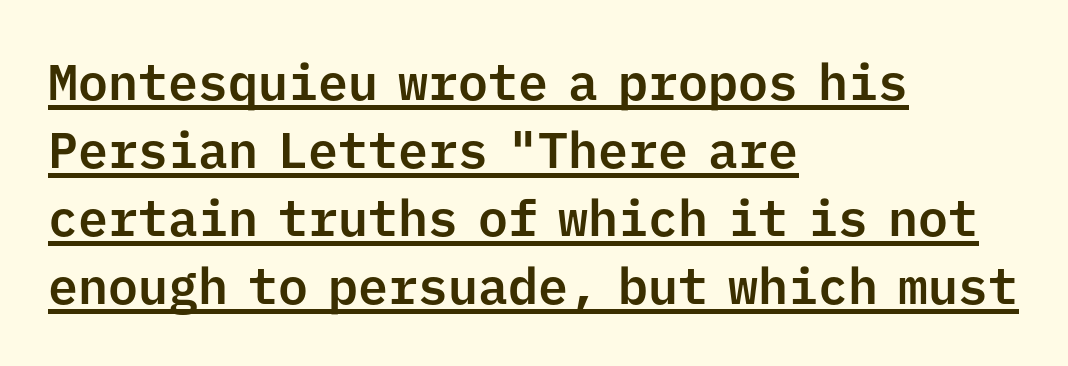
Does the type have serifs? No, each stem ends abruptly. Characters follow at the spacing the type designer built in. Honestly, the row spacing looks completely unremarkable. A typesetter would call this monospace, since all characters share one set width. Nope, not italic — everything's standing straight.
